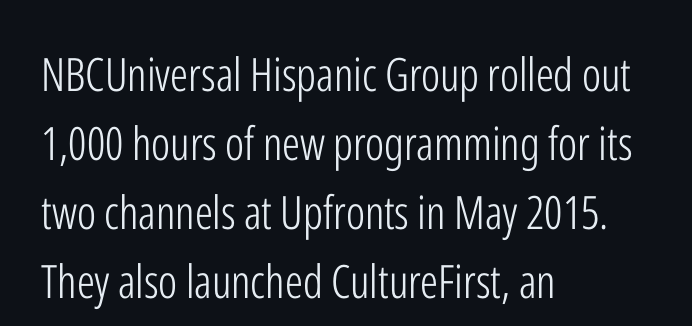
The image shows 46 px light, condensed sans-serif type, upright; set left-aligned, normal line spacing (1.5x), normal letter spacing, not underlined; low stroke contrast and a medium x-height.
